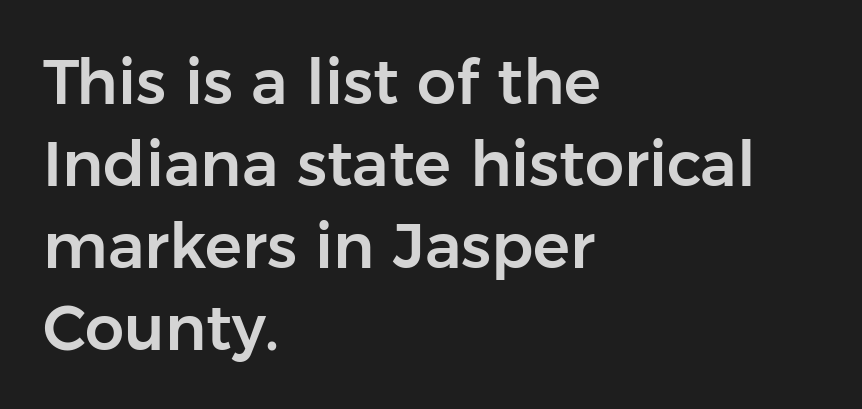
The image shows 62 px sans-serif type, upright; set left-aligned, normal line spacing (1.32x), normal letter spacing, not underlined; low stroke contrast and a medium x-height.
